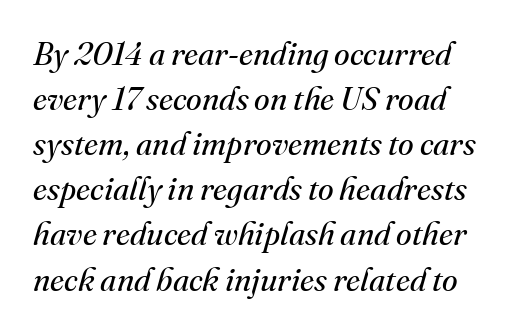
The image shows 32 px regular-weight serif type, italic (leaning right); set normal line spacing (1.41x), normal letter spacing, not underlined; medium stroke contrast and a small x-height.
